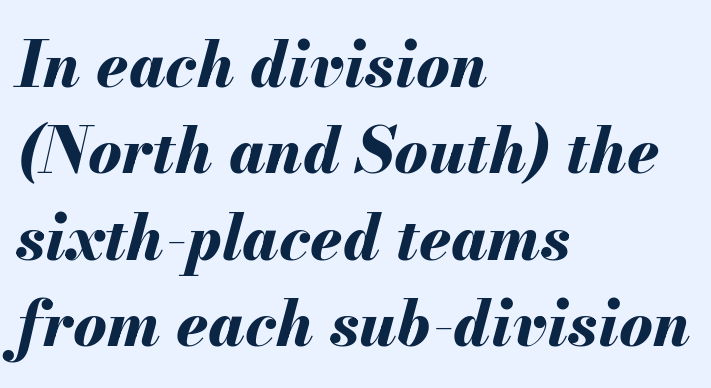
The image shows 63 px bold type, italic (leaning right); set left-aligned, normal line spacing (1.37x), normal letter spacing, not underlined; medium stroke contrast and a small x-height.
